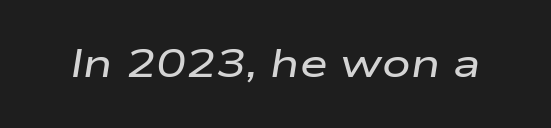
The image shows 40 px wide type, italic (leaning right); set normal letter spacing, not underlined; low stroke contrast and a medium x-height.
